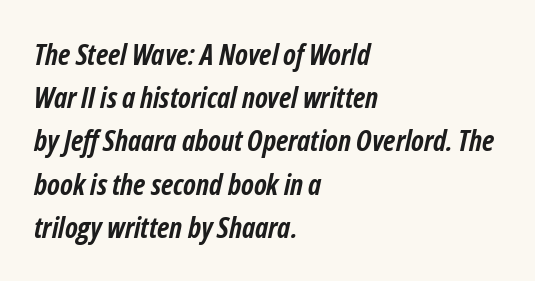
There is no visible air inserted between adjacent glyphs. You could not count columns in this text — the font is proportionally spaced. Horizontally, the lines are justified to the leading edge only. The foot of each line stays bare and open. Emphasis-style slanted type is in use.
